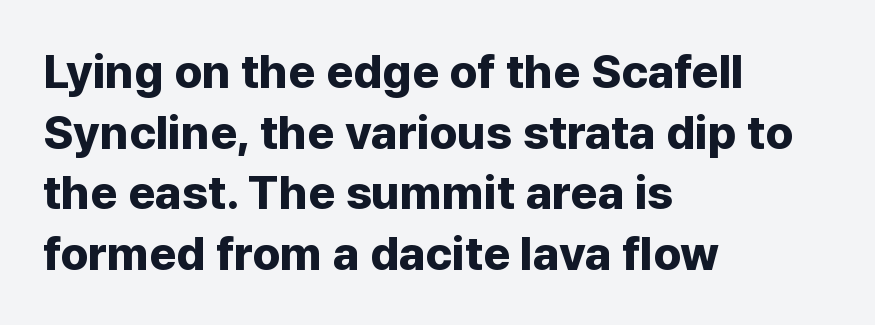
Is the type bold? Yes — the strokes are clearly thick and heavy. The space beneath each line is pristine and unruled. Proportional: the letters do not fall into vertical columns. This rendering leaves character spacing at its baseline value. The leading is moderate, giving the passage an even texture.
